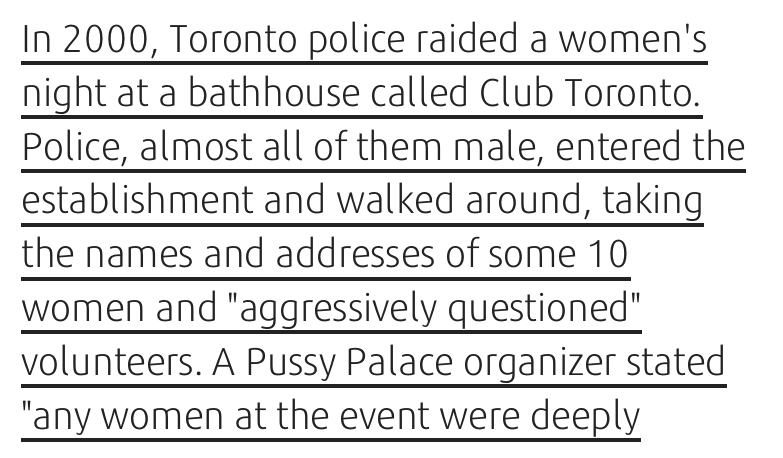
Q: Is the text bold? A: No.
Q: Is the text italic (slanted)? A: No, it is upright.
Q: Is the typeface a serif or a sans-serif typeface? A: Sans-serif.
Q: Is the text underlined? A: Yes.
Q: How is the paragraph aligned? A: Left-aligned.
Q: Is the spacing between letters normal or unusually wide? A: Normal.
Q: Is the spacing between lines tight, normal or loose? A: Normal.
Q: Width (condensed, normal, or wide)? A: Normal.
Q: Stroke contrast? A: Low.
Q: x-height? A: Medium.
Q: Monospaced? A: No.
